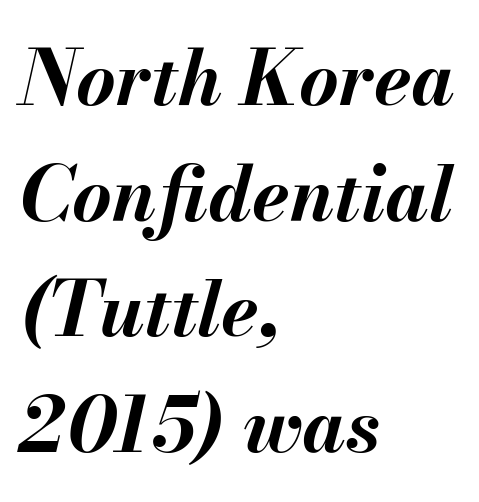
Q: Is the text bold? A: Yes.
Q: Is the text italic (slanted)? A: Yes, it leans right by about 13 degrees.
Q: Is the text underlined? A: No.
Q: How is the paragraph aligned? A: Left-aligned.
Q: Is the spacing between letters normal or unusually wide? A: Normal.
Q: Is the spacing between lines tight, normal or loose? A: Normal.
Q: Width (condensed, normal, or wide)? A: Normal.
Q: Stroke contrast? A: Medium.
Q: x-height? A: Small.
Q: Monospaced? A: No.
